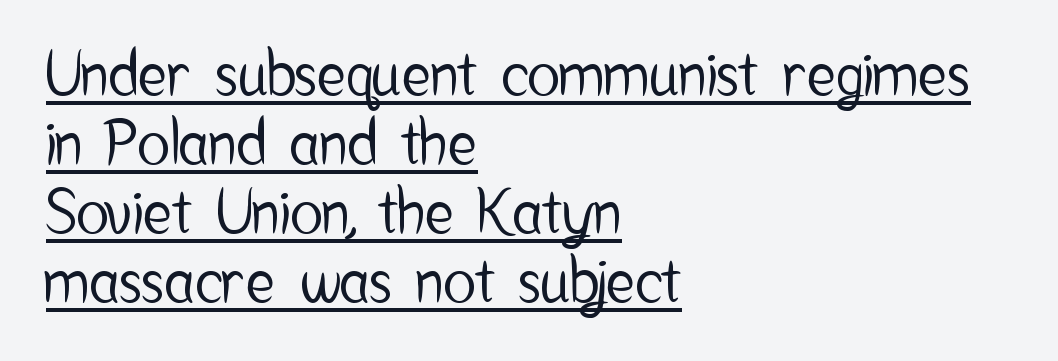
Notice how descenders almost collide with the ascenders below — that's tight leading. These characters rest on top of a visible drawn line. You could call the tracking neutral — neither tight nor loose. You could not count columns in this text — the font is proportionally spaced.
